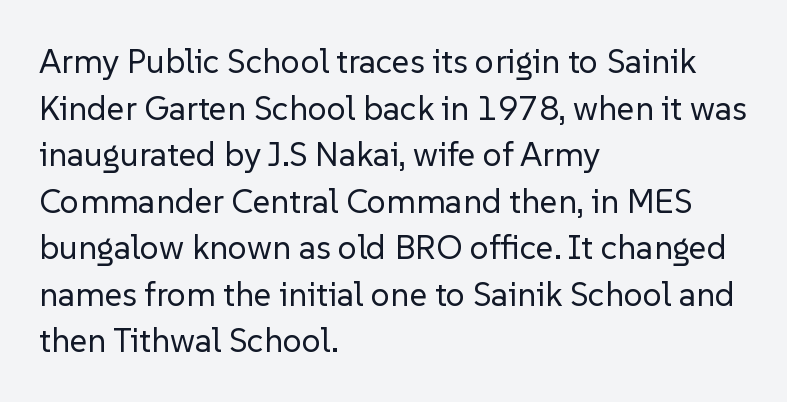
Every character sits straight up, as roman type does. Leading matches the norm, producing a regular column. Observe the absence of serifs on each vertical stroke in this sample. The letterforms sit at book weight or below.
